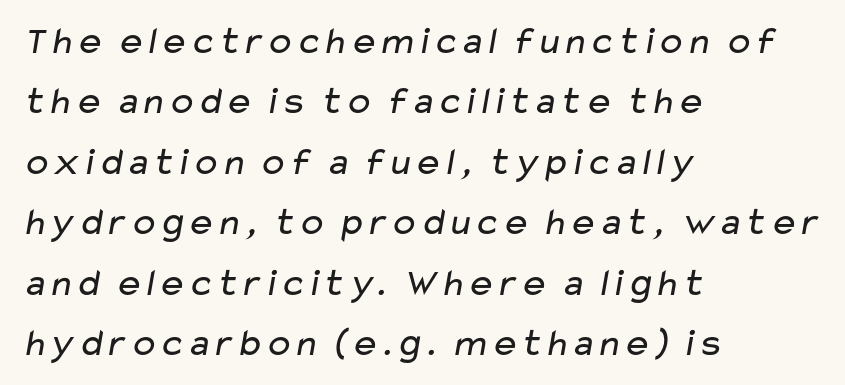
Q: Is the text bold? A: No.
Q: Is the typeface a serif or a sans-serif typeface? A: Sans-serif.
Q: Is the text underlined? A: No.
Q: How is the paragraph aligned? A: Left-aligned.
Q: Is the spacing between letters normal or unusually wide? A: Normal.
Q: Is the spacing between lines tight, normal or loose? A: Normal.
Q: Width (condensed, normal, or wide)? A: Wide.
Q: Stroke contrast? A: Low.
Q: x-height? A: Medium.
Q: Monospaced? A: No.
